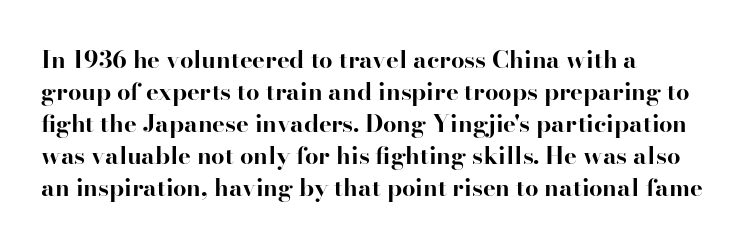
Q: Is the text bold? A: Yes.
Q: Is the text italic (slanted)? A: No, it is upright.
Q: Is the text underlined? A: No.
Q: How is the paragraph aligned? A: Left-aligned.
Q: Is the spacing between letters normal or unusually wide? A: Normal.
Q: Is the spacing between lines tight, normal or loose? A: Normal.
